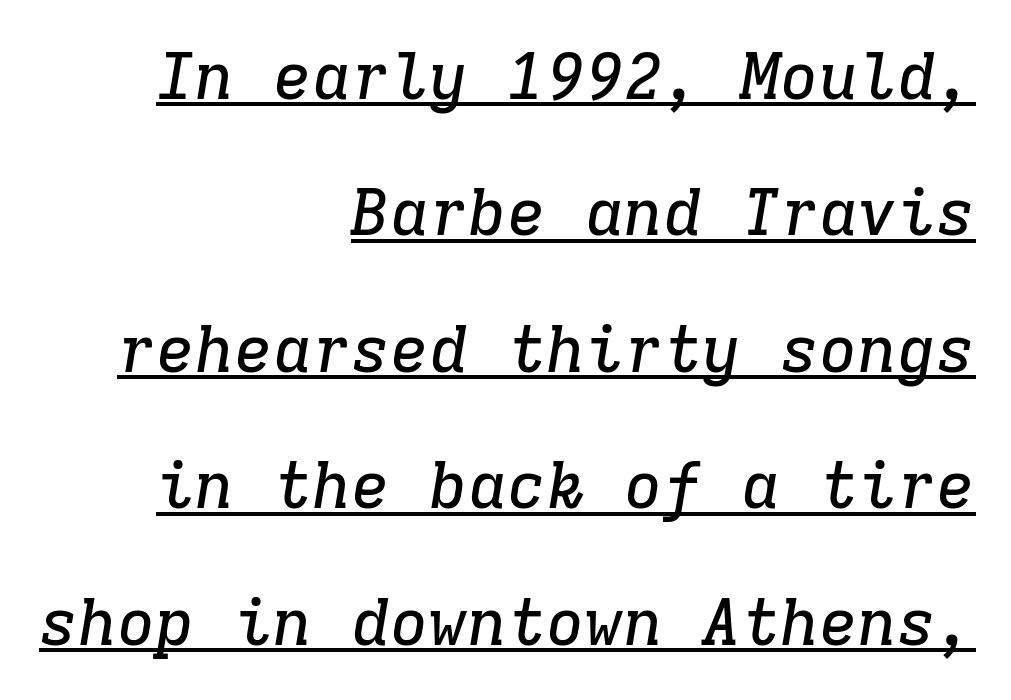
{"serif": "yes", "italic": "yes", "lean": "right", "slant_degrees": 9, "width": "normal", "stroke_contrast": "low", "x_height": "medium", "monospaced": "yes", "underline": "yes", "align": "right", "line_spacing": "loose", "line_spacing_ratio": 2.1, "letter_spacing": "normal", "letter_spacing_em": 0.0, "glyph_px": 65}
